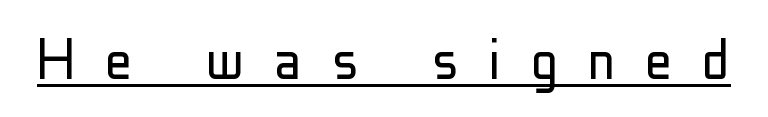
The gaps between neighbouring characters are conspicuously large. Proportional: the letters do not fall into vertical columns. The specimen reads as upright at a glance. Note: no serifs on the glyphs.
